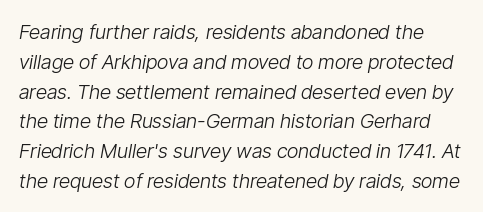
{"italic": "yes", "lean": "right", "slant_degrees": 9, "bold": "no", "underline": "no", "line_spacing": "normal", "line_spacing_ratio": 1.49, "letter_spacing": "normal", "letter_spacing_em": 0.0, "glyph_px": 20}
